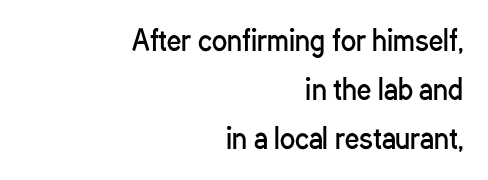
The image shows 28 px regular-weight, condensed sans-serif type, upright; set right-aligned, line spacing 1.75x, normal letter spacing, not underlined; low stroke contrast and a medium x-height.
